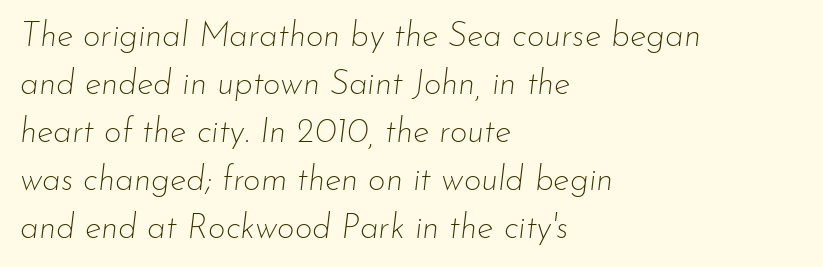
Q: Is the text bold? A: No.
Q: Is the text italic (slanted)? A: Yes, it leans right by about 7 degrees.
Q: Is the text underlined? A: No.
Q: How is the paragraph aligned? A: Left-aligned.
Q: Is the spacing between letters normal or unusually wide? A: Normal.
Q: Is the spacing between lines tight, normal or loose? A: Normal.
Q: Width (condensed, normal, or wide)? A: Normal.
Q: Stroke contrast? A: Low.
Q: x-height? A: Small.
Q: Monospaced? A: No.
